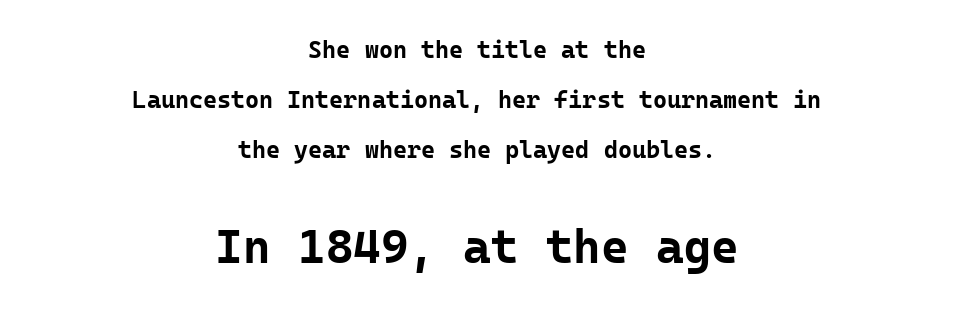
Q: Is the text bold? A: Yes.
Q: Is the text italic (slanted)? A: No, it is upright.
Q: Is the typeface a serif or a sans-serif typeface? A: Sans-serif.
Q: Is the text underlined? A: No.
Q: How is the paragraph aligned? A: Centered.
Q: Is the spacing between letters normal or unusually wide? A: Normal.
Q: Is the spacing between lines tight, normal or loose? A: Loose.
Q: Which block of text is set in a larger size, the first (top) or the second (bottom)? A: The second (bottom) one.
Q: Width (condensed, normal, or wide)? A: Normal.
Q: Stroke contrast? A: Low.
Q: x-height? A: Medium.
Q: Monospaced? A: Yes.
